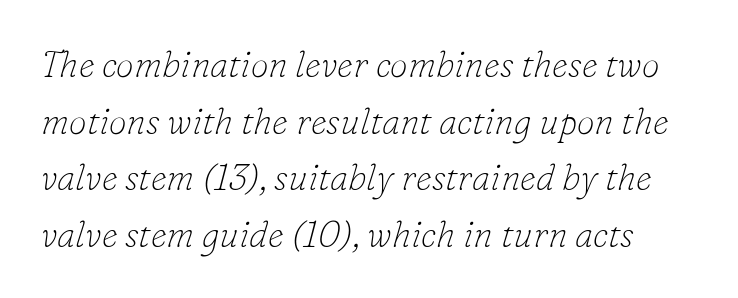
A typesetter would call this proportional, since set widths differ per character. Reading down the column, the eye jumps a familiar distance to each next line. Does the type have serifs? Yes, each stem ends in a small foot. Stems here are at most as thick as an everyday book face.
